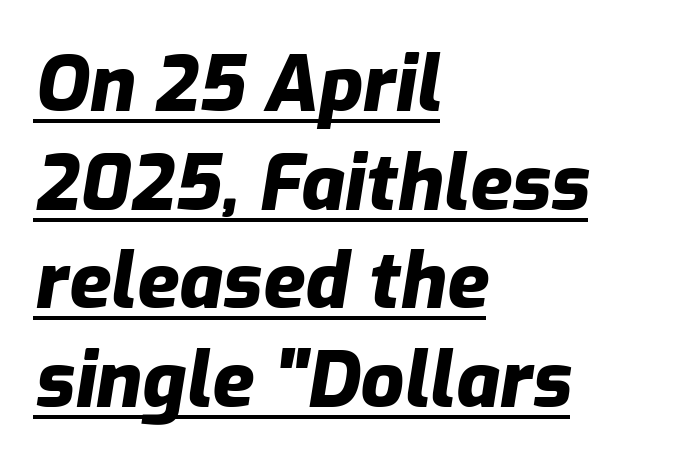
The image shows 77 px heavy type, italic (leaning right); set left-aligned, normal line spacing (1.28x), normal letter spacing, underlined; low stroke contrast and a medium x-height.
